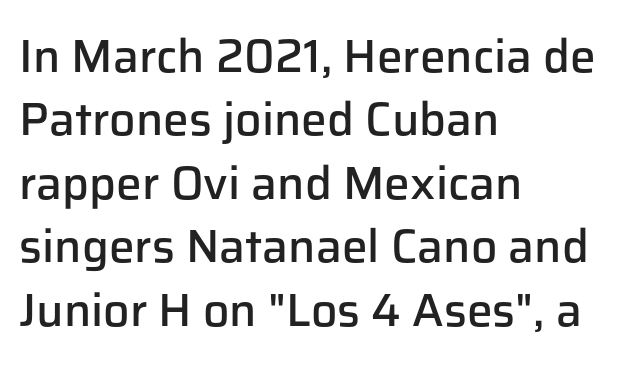
The image shows 46 px semibold sans-serif type, upright; set left-aligned, normal line spacing (1.38x), normal letter spacing, not underlined; low stroke contrast and a medium x-height.
